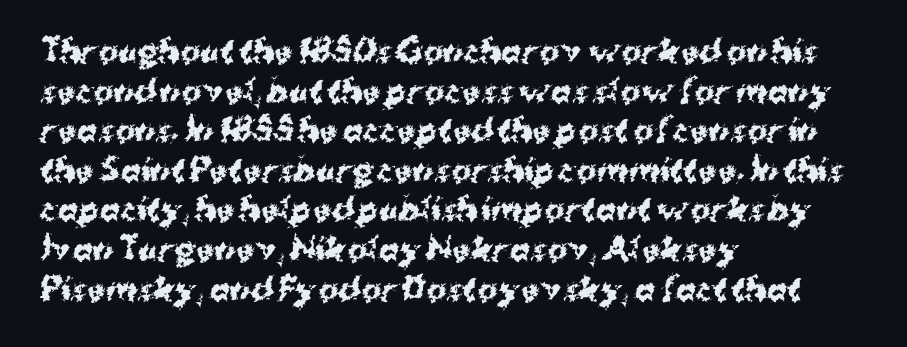
Q: Is the text bold? A: Yes.
Q: Is the text italic (slanted)? A: Yes.
Q: Is the typeface a serif or a sans-serif typeface? A: Sans-serif.
Q: Is the text underlined? A: No.
Q: How is the paragraph aligned? A: Left-aligned.
Q: Is the spacing between letters normal or unusually wide? A: Normal.
Q: Is the spacing between lines tight, normal or loose? A: Normal.
Q: Width (condensed, normal, or wide)? A: Normal.
Q: Stroke contrast? A: Medium.
Q: x-height? A: Medium.
Q: Monospaced? A: No.
